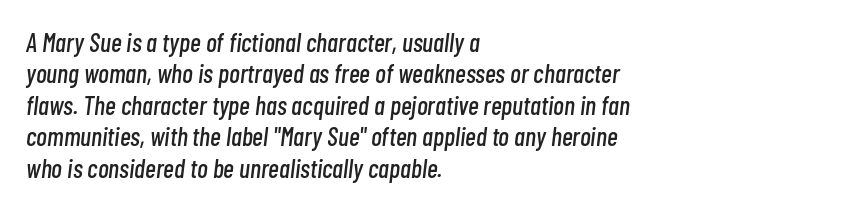
{"italic": "yes", "lean": "right", "slant_degrees": 7, "underline": "no", "align": "left", "line_spacing_ratio": 1.21, "letter_spacing": "normal", "letter_spacing_em": 0.0, "glyph_px": 26}
